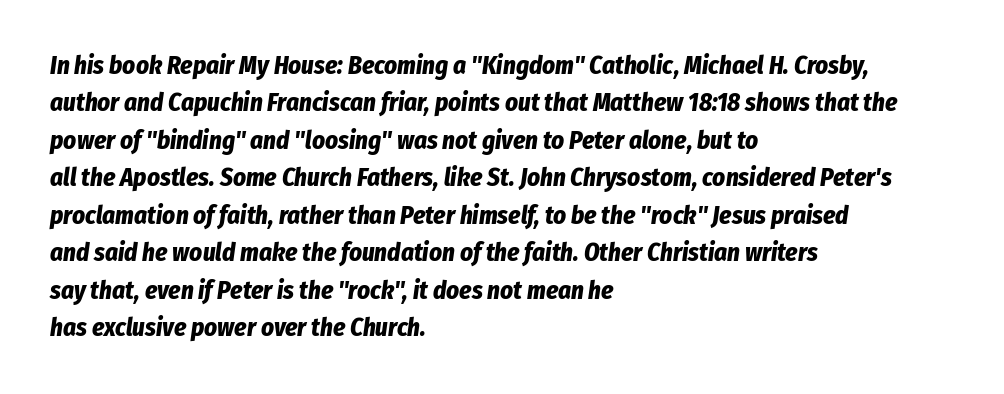
{"italic": "yes", "lean": "right", "slant_degrees": 8, "bold": "yes", "underline": "no", "align": "left", "line_spacing": "normal", "line_spacing_ratio": 1.5, "letter_spacing": "normal", "letter_spacing_em": 0.0, "glyph_px": 25}
